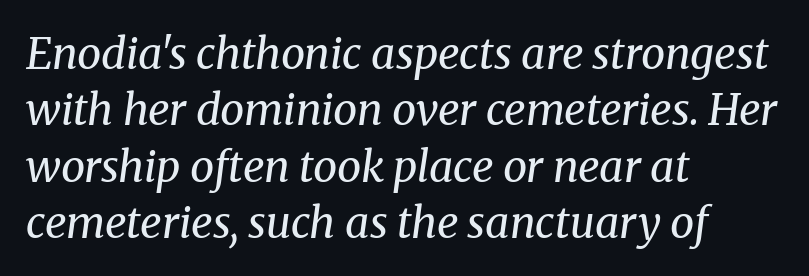
{"serif": "yes", "italic": "yes", "lean": "right", "slant_degrees": 8, "bold": "no", "weight": "regular", "width": "normal", "stroke_contrast": "medium", "x_height": "medium", "monospaced": "no", "underline": "no", "align": "left", "line_spacing": "normal", "line_spacing_ratio": 1.31, "letter_spacing": "normal", "letter_spacing_em": 0.0, "glyph_px": 43}
